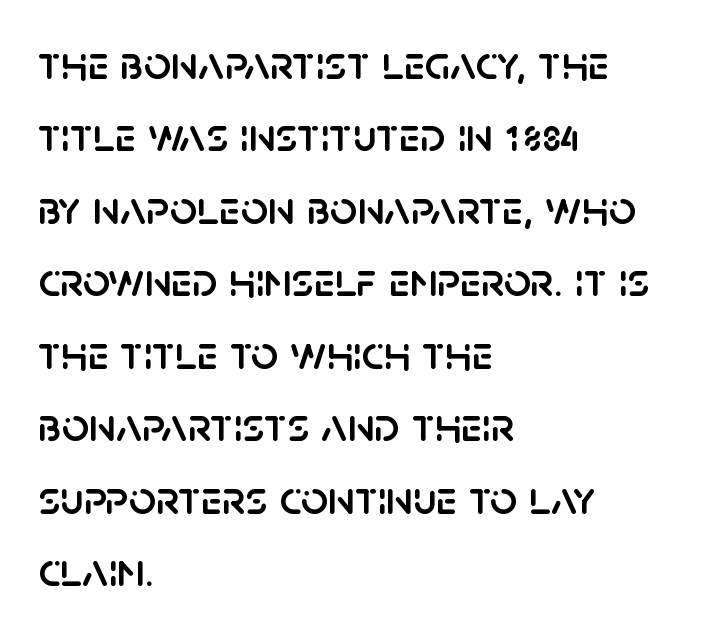
{"serif": "no", "italic": "no", "width": "normal", "stroke_contrast": "low", "x_height": "large", "monospaced": "no", "underline": "no", "align": "left", "line_spacing": "normal", "line_spacing_ratio": 1.51, "letter_spacing": "normal", "letter_spacing_em": 0.0, "glyph_px": 48}
